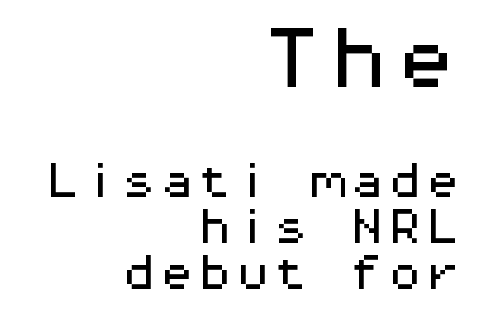
{"serif": "no", "italic": "no", "width": "wide", "stroke_contrast": "medium", "x_height": "medium", "monospaced": "yes", "underline": "no", "align": "right", "line_spacing_ratio": 1.21, "letter_spacing": "normal", "letter_spacing_em": 0.0, "larger_block": "first", "size_ratio": 1.76, "glyph_px": 67}
